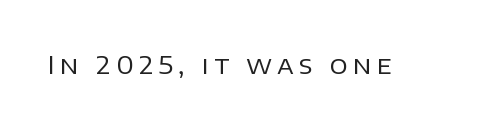
The image shows 25 px text type, upright; set unusually wide letter spacing (+0.21 em), not underlined.
